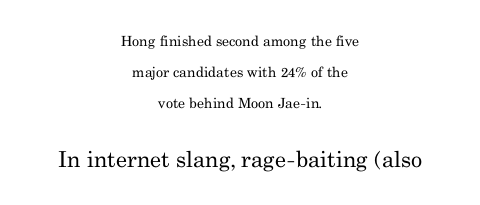
Q: Is the text bold? A: No.
Q: Is the text italic (slanted)? A: No, it is upright.
Q: Is the text underlined? A: No.
Q: How is the paragraph aligned? A: Centered.
Q: Is the spacing between letters normal or unusually wide? A: Normal.
Q: Is the spacing between lines tight, normal or loose? A: Loose.
Q: Which block of text is set in a larger size, the first (top) or the second (bottom)? A: The second (bottom) one.
